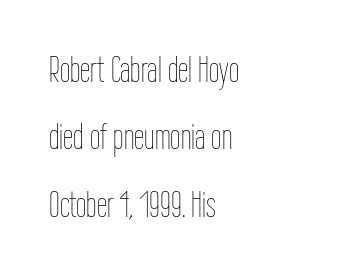
The image shows 37 px thin, condensed type, upright; set left-aligned, line spacing 1.82x, normal letter spacing, not underlined; low stroke contrast and a medium x-height.
